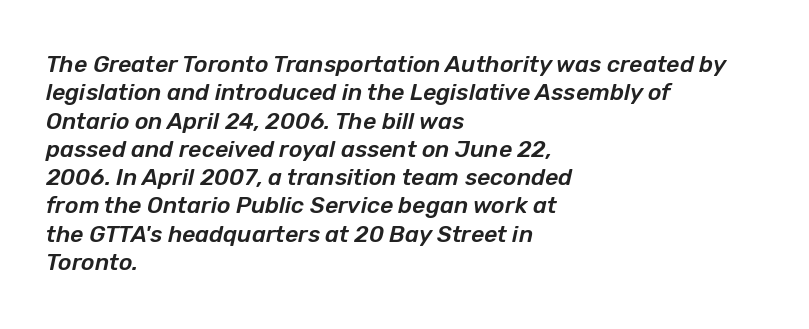
{"italic": "yes", "lean": "right", "slant_degrees": 12, "underline": "no", "align": "left", "line_spacing_ratio": 1.23, "letter_spacing": "normal", "letter_spacing_em": 0.0, "glyph_px": 23}
